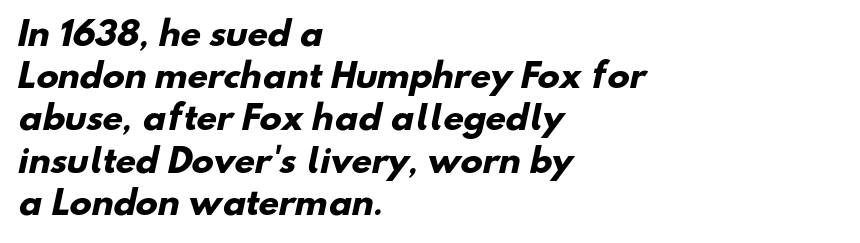
Q: Is the text bold? A: Yes.
Q: Is the typeface a serif or a sans-serif typeface? A: Sans-serif.
Q: Is the text underlined? A: No.
Q: How is the paragraph aligned? A: Left-aligned.
Q: Is the spacing between letters normal or unusually wide? A: Normal.
Q: Is the spacing between lines tight, normal or loose? A: Normal.
Q: Width (condensed, normal, or wide)? A: Normal.
Q: Stroke contrast? A: Low.
Q: x-height? A: Small.
Q: Monospaced? A: No.
